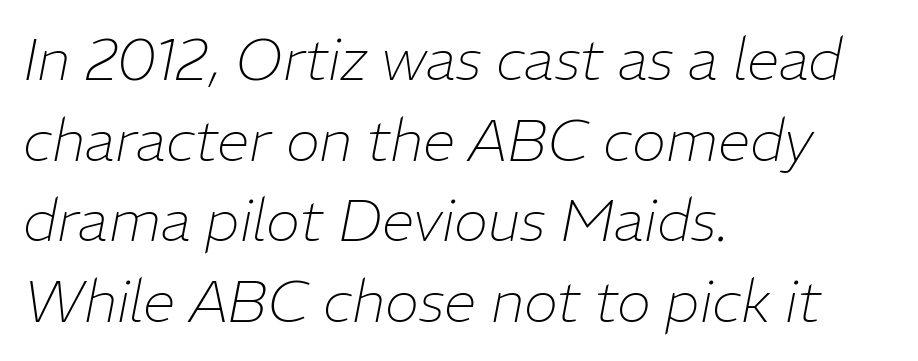
The image shows 58 px thin type, italic (leaning right); set left-aligned, normal line spacing (1.39x), normal letter spacing, not underlined; low stroke contrast and a medium x-height.
